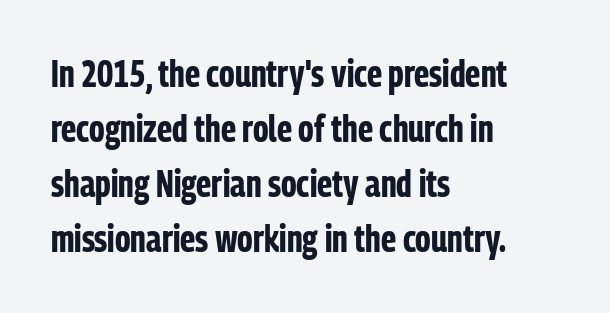
{"serif": "no", "italic": "no", "bold": "yes", "weight": "bold", "width": "condensed", "stroke_contrast": "low", "x_height": "medium", "monospaced": "no", "underline": "no", "align": "left", "line_spacing": "normal", "line_spacing_ratio": 1.49, "letter_spacing": "normal", "letter_spacing_em": 0.0, "glyph_px": 37}
